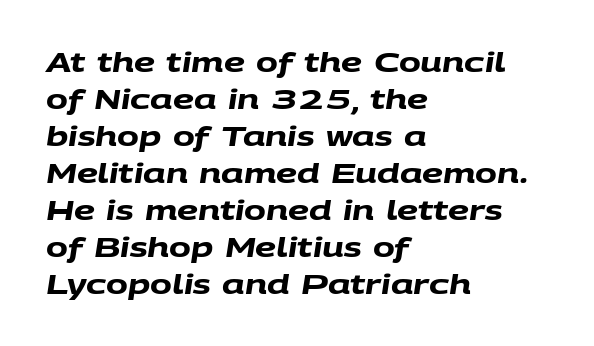
Reading down the block, your eye returns to a fixed left position each line. Has an underline been added? It has not. Notice how thick the strokes are: this is what a full bold looks like. The space between consecutive lines is moderate. Tracking here is standard; glyphs follow each other at the usual distance.
